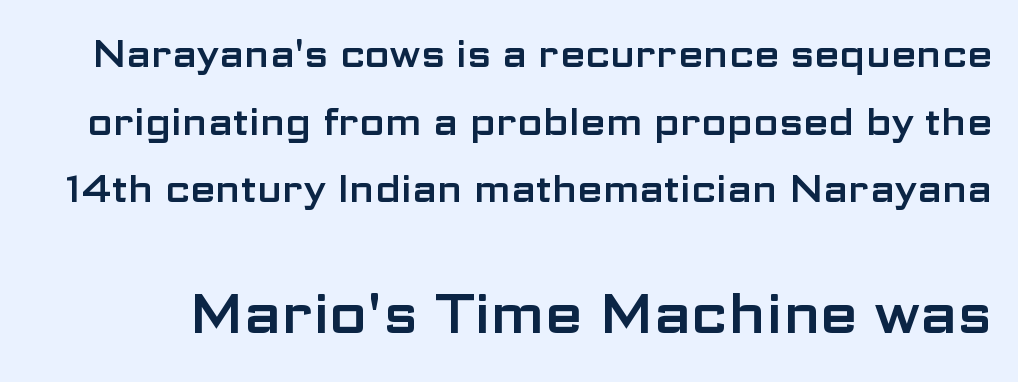
Q: Is the text italic (slanted)? A: No, it is upright.
Q: Is the typeface a serif or a sans-serif typeface? A: Sans-serif.
Q: Is the text underlined? A: No.
Q: Is the spacing between letters normal or unusually wide? A: Normal.
Q: Which block of text is set in a larger size, the first (top) or the second (bottom)? A: The second (bottom) one.
Q: Width (condensed, normal, or wide)? A: Wide.
Q: Stroke contrast? A: Low.
Q: x-height? A: Medium.
Q: Monospaced? A: No.
